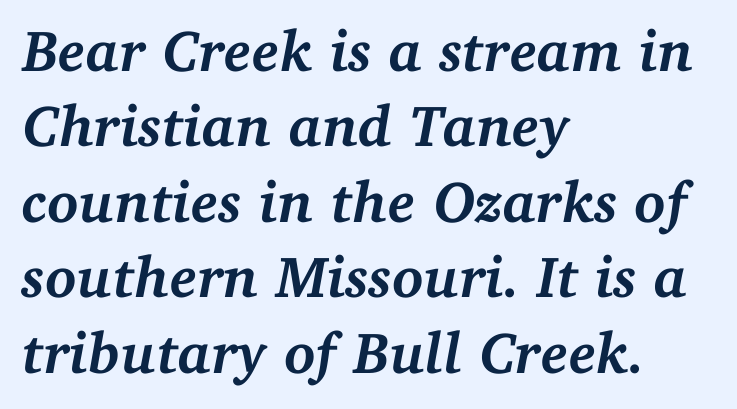
The rendering uses natural spacing where letterforms have individual widths. Little horizontal feet cap the strokes, marking this as serif type. In terms of leading, this rendering sits right in the middle. The text carries the slant typical of an italic or oblique font. Notice how the passage keeps a crisp vertical edge on the left only.
